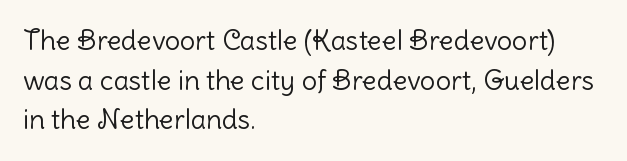
Notice how descenders clear the ascenders below comfortably — that's standard leading. Inter-character spacing is left at the font's built-in metrics. Bare-footed words on every line. The strokes are not fattened; the text isn't bold. A student would call this left alignment; a typographer would say flush left, rag right.
